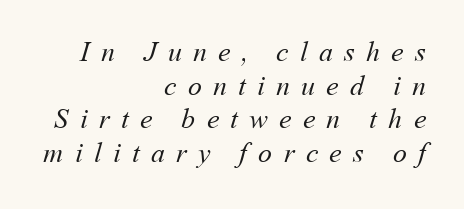
Underlining? Definitely not there. If you drew a ruler down the right edge, every line would touch it. The face used here is proportionally spaced, like ordinary book or web type. Summary of weight: not heavy and not bold. Glyph-to-glyph distance is far greater than everyday printed text.
